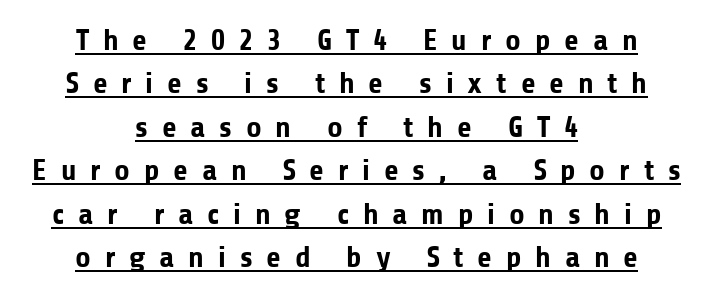
The image shows 30 px bold sans-serif type, upright; set centered, normal line spacing (1.45x), unusually wide letter spacing (+0.46 em), underlined; low stroke contrast and a medium x-height.
